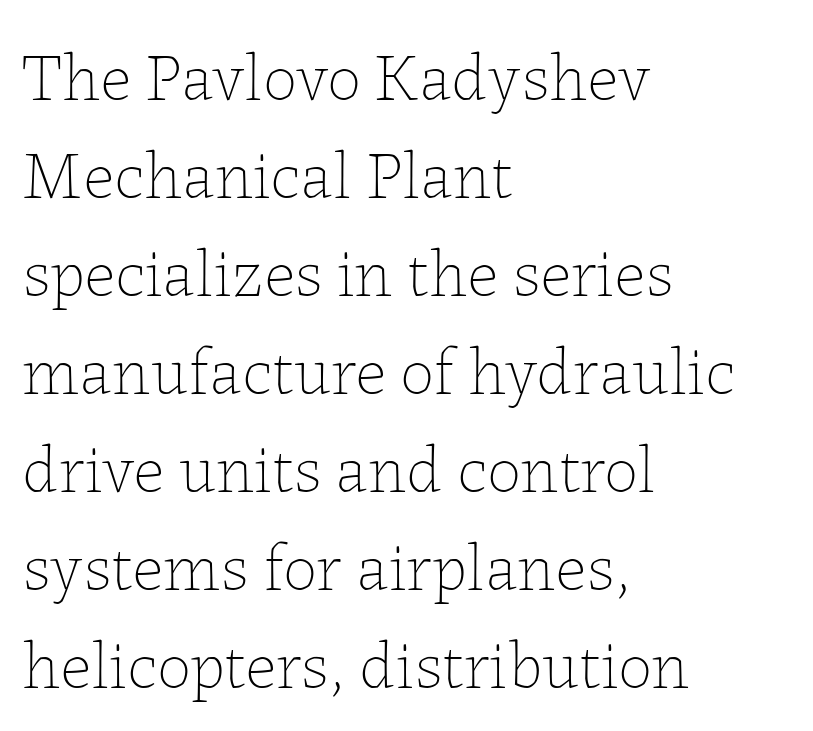
{"italic": "no", "bold": "no", "weight": "thin", "width": "normal", "stroke_contrast": "low", "x_height": "medium", "monospaced": "no", "underline": "no", "align": "left", "line_spacing": "normal", "line_spacing_ratio": 1.44, "letter_spacing": "normal", "letter_spacing_em": 0.0, "glyph_px": 68}
